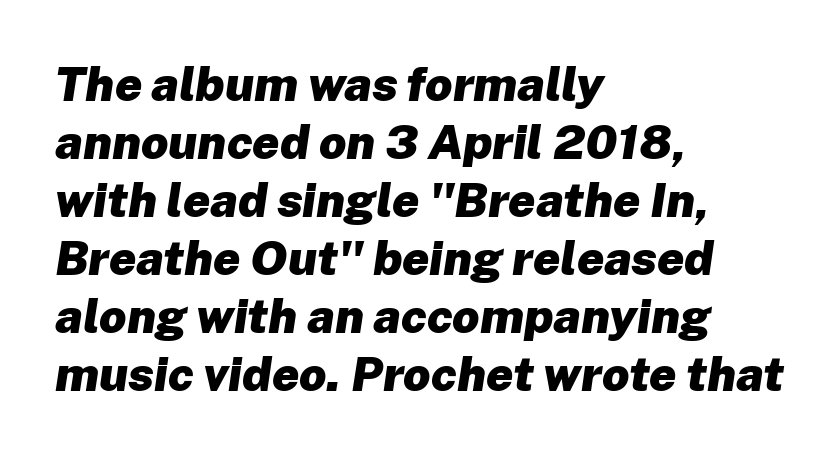
The whole block is typeset with a tilt. Heavy, bold letterforms. Caption: multi-line text, flush left, ragged right. Do the characters align in a grid? No, the font is proportional. How are the letters spaced? Ordinarily, with no added tracking. Beneath every word, the page is bare.
